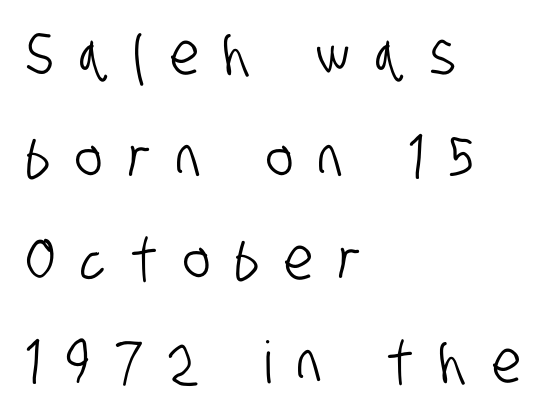
The image shows 58 px condensed sans-serif type; set left-aligned, line spacing 1.77x, unusually wide letter spacing (+0.44 em), not underlined; low stroke contrast and a large x-height.
